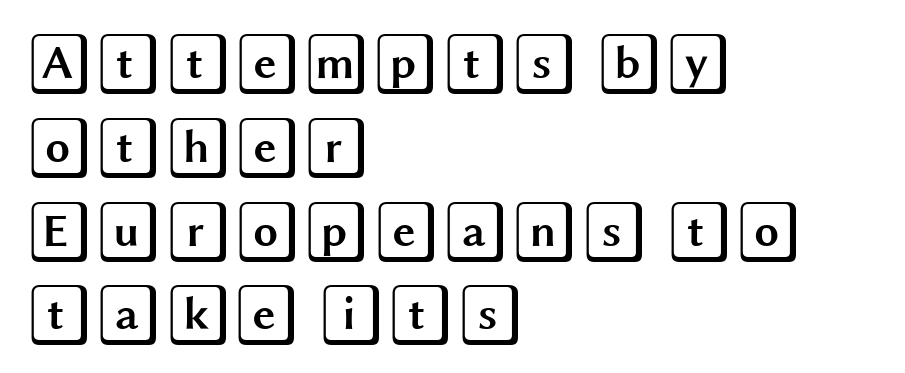
{"italic": "no", "width": "wide", "x_height": "large", "underline": "no", "align": "left", "line_spacing": "normal", "line_spacing_ratio": 1.33, "letter_spacing": "normal", "letter_spacing_em": 0.0, "glyph_px": 63}
